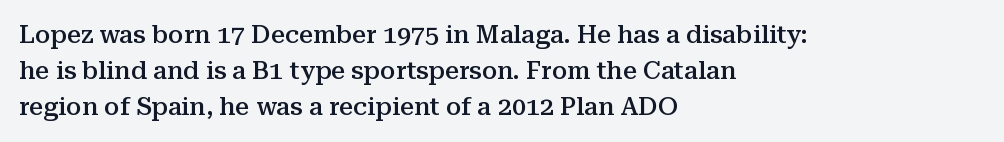
{"italic": "no", "bold": "semi", "underline": "no", "align": "left", "line_spacing": "normal", "line_spacing_ratio": 1.45, "letter_spacing": "normal", "letter_spacing_em": 0.0, "glyph_px": 25}
